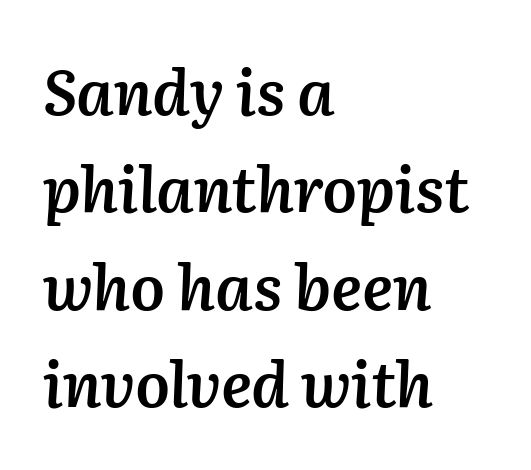
The image shows 62 px semibold type, italic (leaning right); set left-aligned, normal line spacing (1.57x), normal letter spacing, not underlined; medium stroke contrast and a medium x-height.
